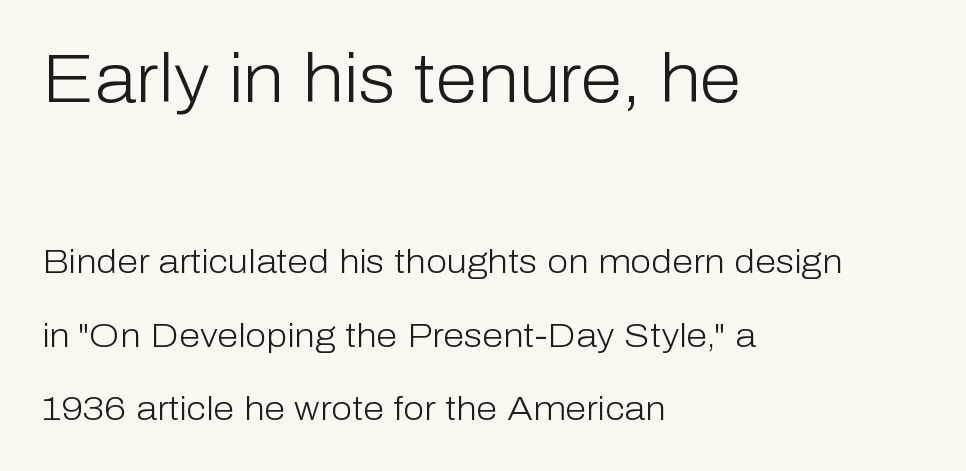
{"serif": "no", "italic": "no", "bold": "no", "weight": "light", "width": "normal", "stroke_contrast": "low", "x_height": "medium", "monospaced": "no", "underline": "no", "align": "left", "line_spacing": "loose", "line_spacing_ratio": 2.16, "letter_spacing": "normal", "letter_spacing_em": 0.0, "larger_block": "first", "size_ratio": 2.0, "glyph_px": 68}
